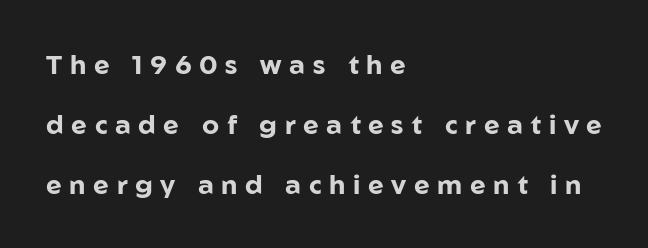
Q: Is the text bold? A: Yes.
Q: Is the text italic (slanted)? A: No, it is upright.
Q: Is the text underlined? A: No.
Q: How is the paragraph aligned? A: Left-aligned.
Q: Is the spacing between letters normal or unusually wide? A: Unusually wide.
Q: Is the spacing between lines tight, normal or loose? A: Loose.
